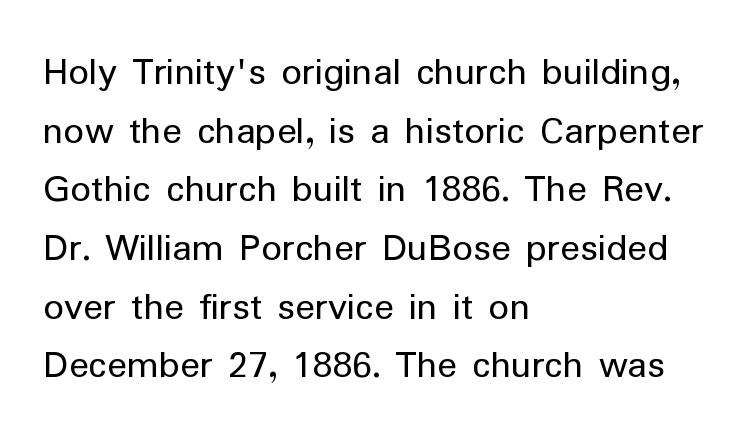
The typesetter chose a ragged-right arrangement here. The passage shown is typeset with a sans-serif family. Stems and bowls with no extra thickness — not bold. Letters rest on an invisible, unmarked baseline. Style check: upright.
